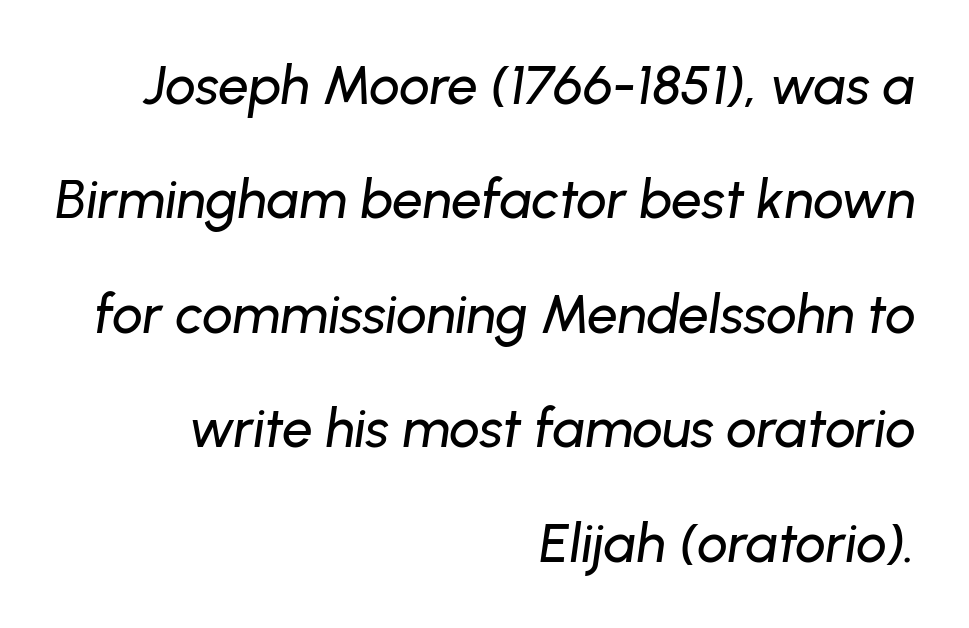
Q: Is the text italic (slanted)? A: Yes, it leans right by about 8 degrees.
Q: Is the text underlined? A: No.
Q: How is the paragraph aligned? A: Right-aligned.
Q: Is the spacing between letters normal or unusually wide? A: Normal.
Q: Is the spacing between lines tight, normal or loose? A: Loose.
Q: Width (condensed, normal, or wide)? A: Normal.
Q: Stroke contrast? A: Low.
Q: x-height? A: Medium.
Q: Monospaced? A: No.
